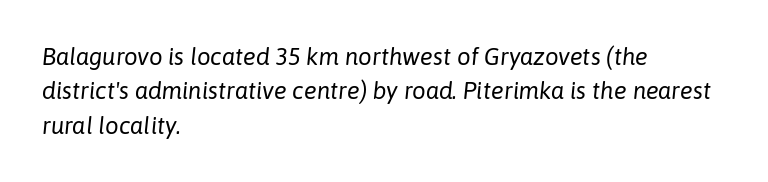
Q: Is the text bold? A: No.
Q: Is the text italic (slanted)? A: Yes, it leans right by about 6 degrees.
Q: Is the text underlined? A: No.
Q: How is the paragraph aligned? A: Left-aligned.
Q: Is the spacing between letters normal or unusually wide? A: Normal.
Q: Is the spacing between lines tight, normal or loose? A: Normal.
